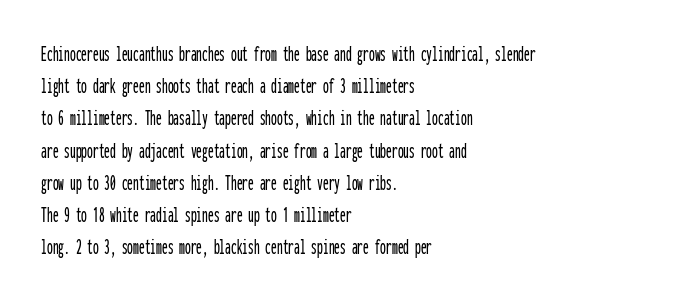
Q: Is the text italic (slanted)? A: No, it is upright.
Q: Is the text underlined? A: No.
Q: How is the paragraph aligned? A: Left-aligned.
Q: Is the spacing between letters normal or unusually wide? A: Normal.
Q: Is the spacing between lines tight, normal or loose? A: Normal.
